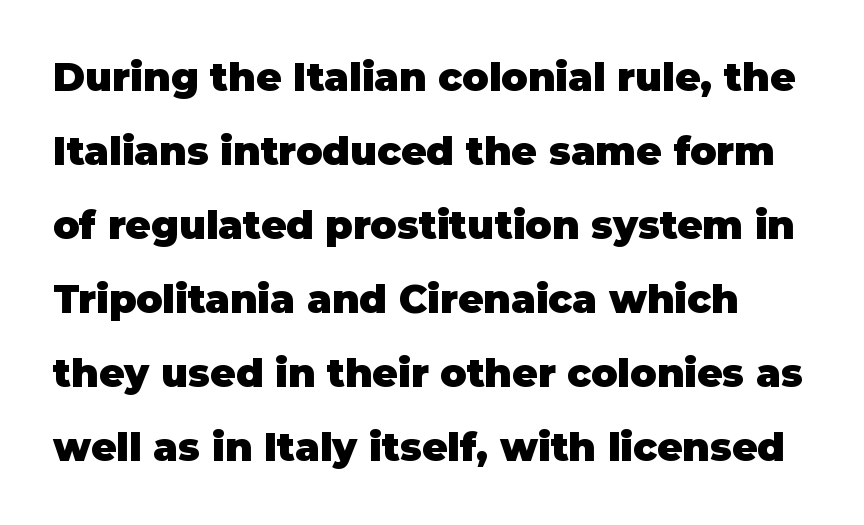
The image shows 39 px heavy sans-serif type, upright; set loose line spacing (1.9x), normal letter spacing, not underlined; low stroke contrast and a large x-height.
